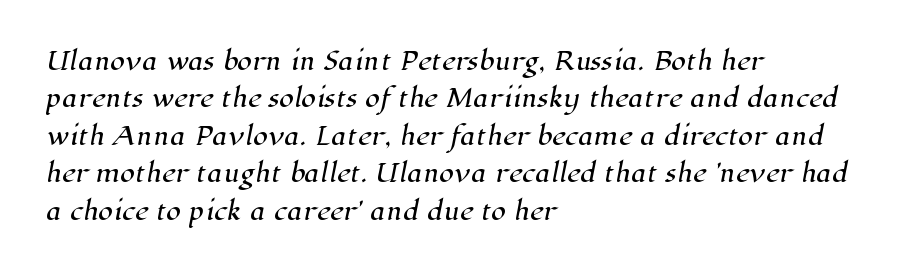
Q: Is the text underlined? A: No.
Q: How is the paragraph aligned? A: Left-aligned.
Q: Is the spacing between letters normal or unusually wide? A: Normal.
Q: Is the spacing between lines tight, normal or loose? A: Normal.
